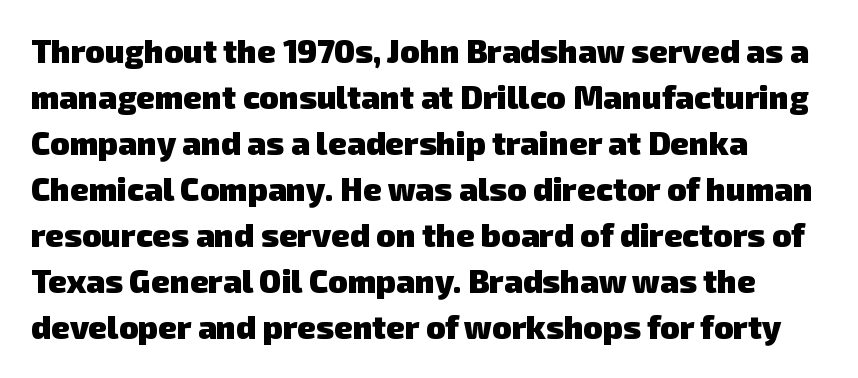
Q: Is the text bold? A: Yes.
Q: Is the typeface a serif or a sans-serif typeface? A: Sans-serif.
Q: Is the text underlined? A: No.
Q: Is the spacing between letters normal or unusually wide? A: Normal.
Q: Is the spacing between lines tight, normal or loose? A: Normal.
Q: Width (condensed, normal, or wide)? A: Normal.
Q: Stroke contrast? A: Low.
Q: x-height? A: Medium.
Q: Monospaced? A: No.
